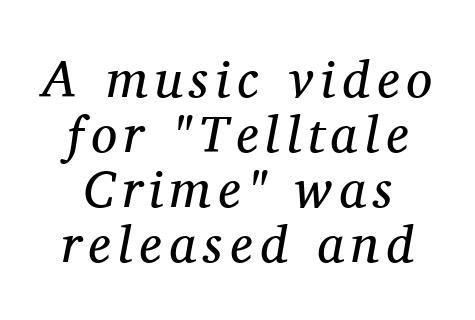
The image shows 52 px regular-weight serif type, italic (leaning right); set centered, tight line spacing (1.06x), not underlined; medium stroke contrast and a medium x-height.
